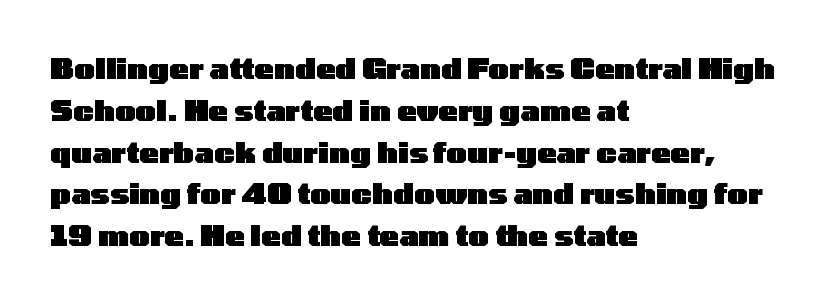
Letterform terminals end flat and unadorned throughout the passage. The lettering stays uniformly vertical, giving the passage a roman look. A bare baseline throughout the passage. Look at the stroke-to-counter ratio: heavy, a bold.
